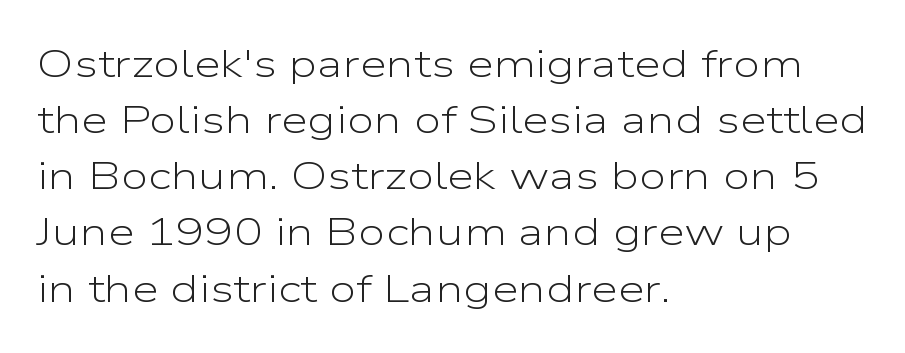
No extra tracking has been applied to these lines. The cut favours lightness, reaching ordinary text weight at its darkest. The baseline area is clear. When letters stand straight like this, we call the style roman or upright. Visually the block forms a straight wall on the left and a jagged coastline on the right.
